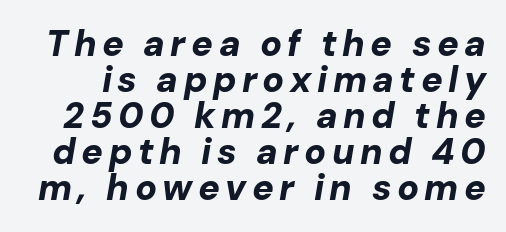
{"italic": "yes", "lean": "right", "slant_degrees": 10, "bold": "yes", "weight": "bold", "width": "normal", "stroke_contrast": "low", "x_height": "medium", "monospaced": "no", "underline": "no", "line_spacing": "tight", "line_spacing_ratio": 1.0, "glyph_px": 36}
